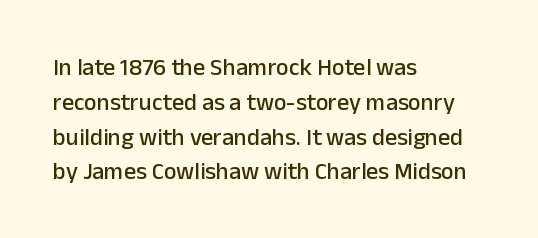
{"italic": "no", "underline": "no", "align": "left", "line_spacing": "normal", "line_spacing_ratio": 1.45, "letter_spacing": "normal", "letter_spacing_em": 0.0, "glyph_px": 24}
